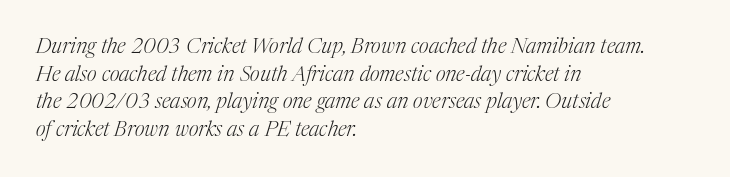
Q: Is the text bold? A: No.
Q: Is the text italic (slanted)? A: Yes, it leans right by about 17 degrees.
Q: Is the text underlined? A: No.
Q: How is the paragraph aligned? A: Left-aligned.
Q: Is the spacing between letters normal or unusually wide? A: Normal.
Q: Is the spacing between lines tight, normal or loose? A: Normal.
